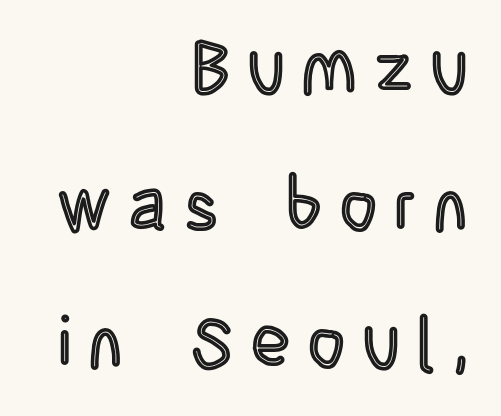
The letters advance in unequal steps, a hallmark of proportional type. Vertically, the passage feels expansive, rows floating well apart. The rendering inserts visible extra space after every character. Every row of glyphs terminates at an identical x-position on the right.
